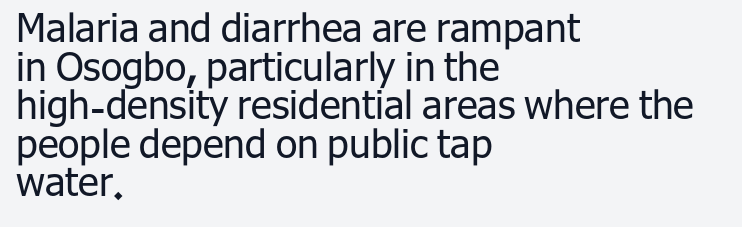
The strokes carry an ordinary text weight at most. This sample has the flowing, uneven cadence of proportional lettering. A typesetter would mark this as roman, not italic. Between one letter and the next there's only the usual sliver of space. Leading: reduced.
